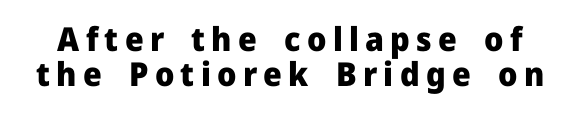
The sample has been set heavy, in full bold. The area under the type is left untouched. Is this a sans? Yes — the strokes have no serifs. A roman cut, with each character standing at attention. The lines are packed closely together with very little leading.
